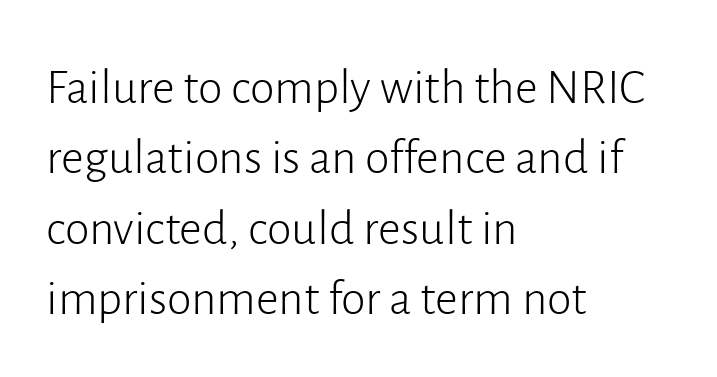
If you measured baseline to baseline, you'd find a middling distance. This sample uses plain, unmodified letter spacing. Is the block centered? No — it sits flush against the left margin. The font family rendered here belongs to the sans-serif group.
